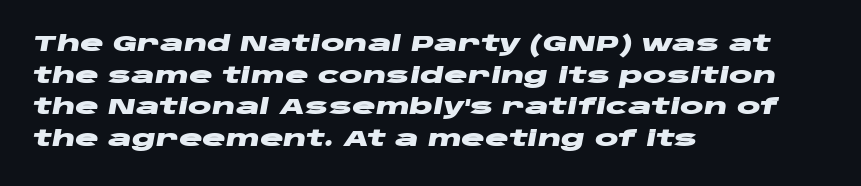
Q: Is the text bold? A: Yes.
Q: Is the text italic (slanted)? A: Yes, it leans right by about 10 degrees.
Q: Is the text underlined? A: No.
Q: How is the paragraph aligned? A: Left-aligned.
Q: Is the spacing between letters normal or unusually wide? A: Normal.
Q: Is the spacing between lines tight, normal or loose? A: Normal.
